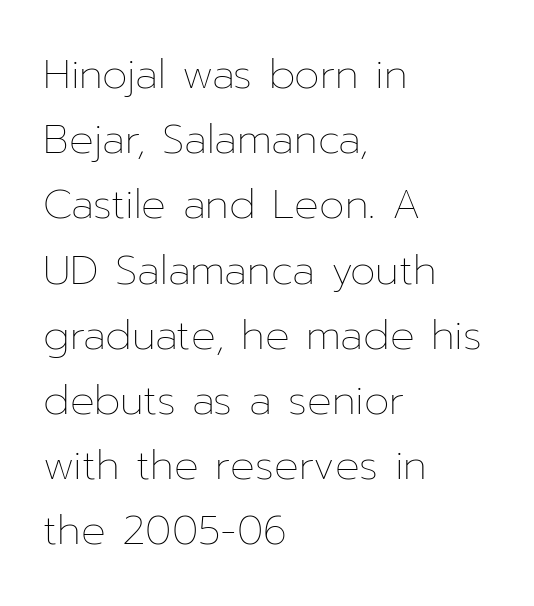
{"italic": "no", "bold": "no", "weight": "thin", "width": "normal", "stroke_contrast": "low", "x_height": "medium", "monospaced": "no", "underline": "no", "align": "left", "line_spacing": "normal", "line_spacing_ratio": 1.59, "letter_spacing": "normal", "letter_spacing_em": 0.0, "glyph_px": 41}
